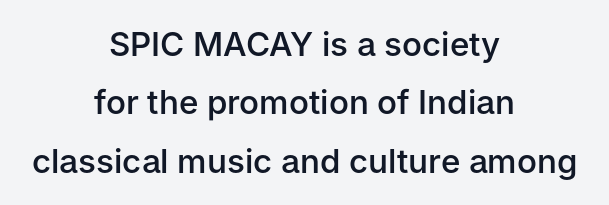
The image shows 33 px semibold sans-serif type, upright; set centered, line spacing 1.77x, normal letter spacing, not underlined; low stroke contrast and a medium x-height.
